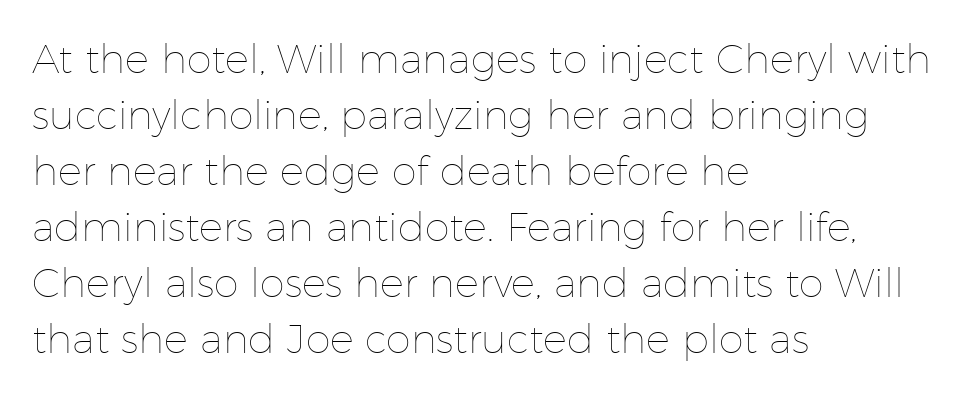
Spacing verdict: proportional, widths tailored to each character. Left-aligned paragraph, ragged on the right. What's the leading like? Ordinary, nothing unusual. Each word holds together tightly as a unit, with standard inter-letter gaps. The space beneath each line is pristine and unruled.
